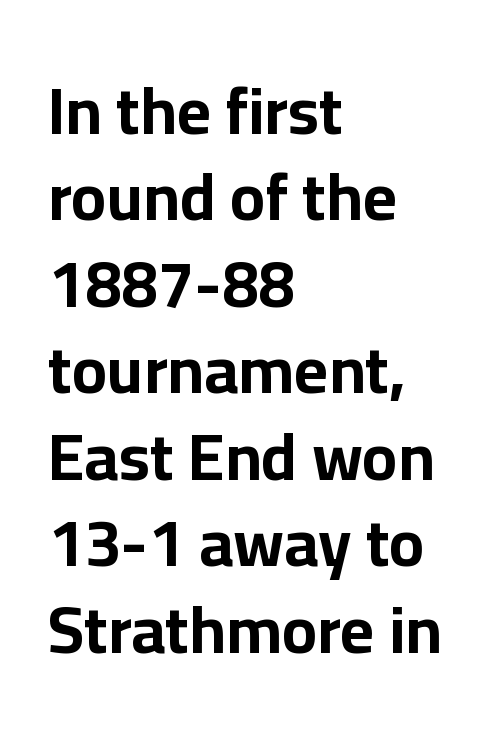
The image shows 66 px bold sans-serif type, upright; set left-aligned, normal line spacing (1.31x), normal letter spacing, not underlined; low stroke contrast and a medium x-height.
